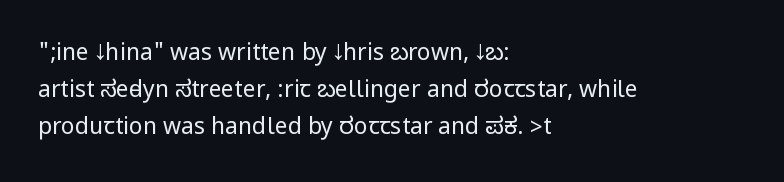
The rendering uses a moderate line-height, typical for paragraphs. The cut favours lightness, reaching ordinary text weight at its darkest. This is roman type, the default non-slanted kind. A student would call this left alignment; a typographer would say flush left, rag right. Honestly, there is no underline to notice here at all. The letterforms sit shoulder to shoulder at normal distance.
